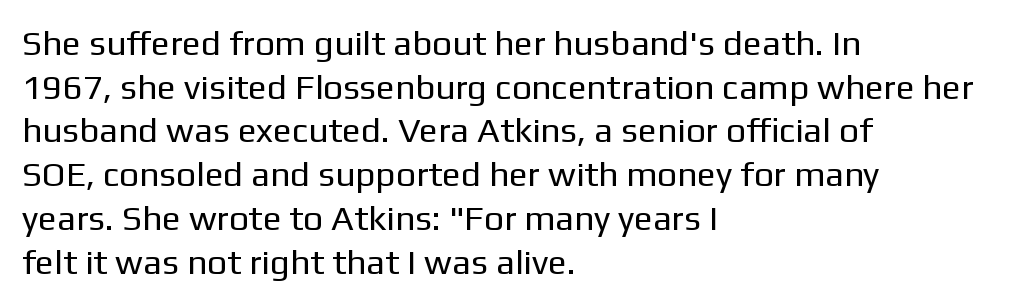
{"serif": "no", "italic": "no", "bold": "no", "weight": "regular", "width": "normal", "stroke_contrast": "low", "x_height": "medium", "monospaced": "no", "underline": "no", "align": "left", "line_spacing": "normal", "line_spacing_ratio": 1.25, "letter_spacing": "normal", "letter_spacing_em": 0.0, "glyph_px": 35}
